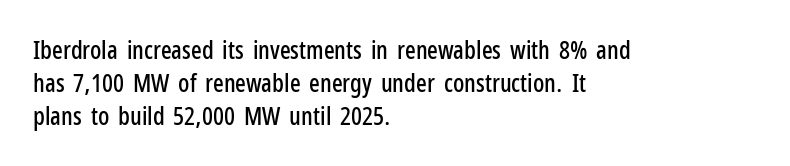
Every row of glyphs begins at an identical x-position on the left. Words appear dense and cohesive because spacing is normal. Unlike italic type, these characters show no tilt at all. Vertical spacing — default. Check under the words: just untouched page.
